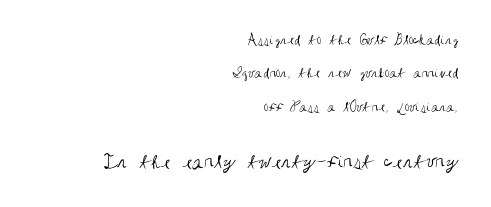
{"bold": "no", "underline": "no", "align": "right", "line_spacing": "loose", "line_spacing_ratio": 2.23, "letter_spacing": "normal", "letter_spacing_em": 0.0, "larger_block": "second", "size_ratio": 1.47, "glyph_px": 22}
